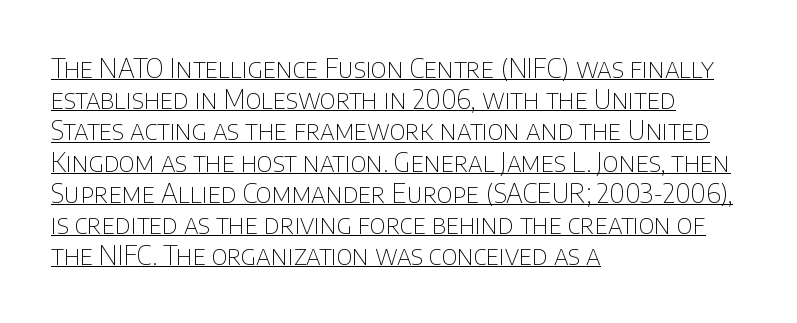
{"italic": "no", "bold": "no", "underline": "yes", "align": "left", "line_spacing_ratio": 1.2, "letter_spacing": "normal", "letter_spacing_em": 0.0, "glyph_px": 26}
